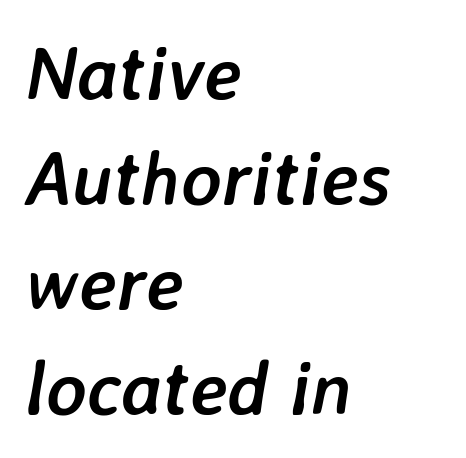
Proportional: the letters do not fall into vertical columns. Check under the words: just untouched page. In terms of weight, the rendering is a true, heavy bold. Visually the block forms a straight wall on the left and a jagged coastline on the right. Is there much room between lines? A standard amount, neither cramped nor airy.
